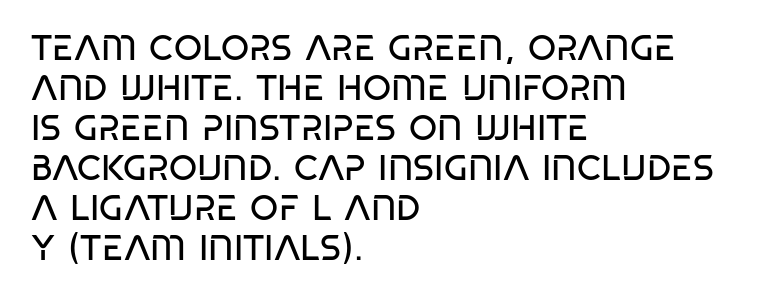
Is there much room between lines? No — they nearly touch. The face used here is a sans, in the tradition of grotesques and geometrics. Character widths vary here, with narrow letters taking less room than wide ones. Think standard paragraph weight, or any step lighter than that. Horizontal alignment here is leftward, the default for most running prose. Quick note: underline off.
